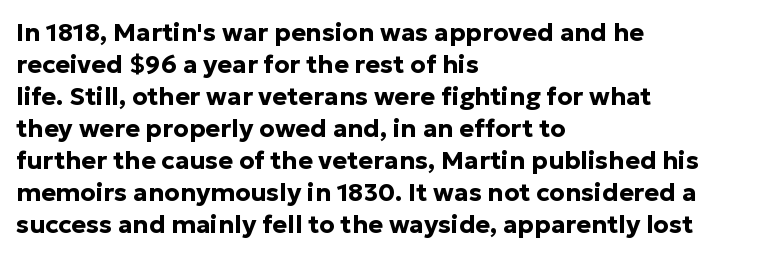
The image shows 25 px bold type, upright; set left-aligned, normal line spacing (1.28x), normal letter spacing, not underlined.
